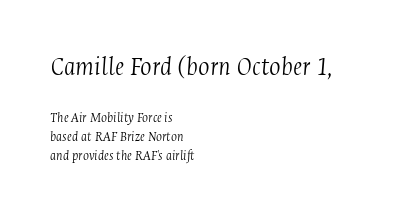
{"italic": "yes", "lean": "right", "slant_degrees": 4, "bold": "no", "underline": "no", "align": "left", "line_spacing": "normal", "line_spacing_ratio": 1.37, "letter_spacing": "normal", "letter_spacing_em": 0.0, "larger_block": "first", "size_ratio": 1.93, "glyph_px": 27}
